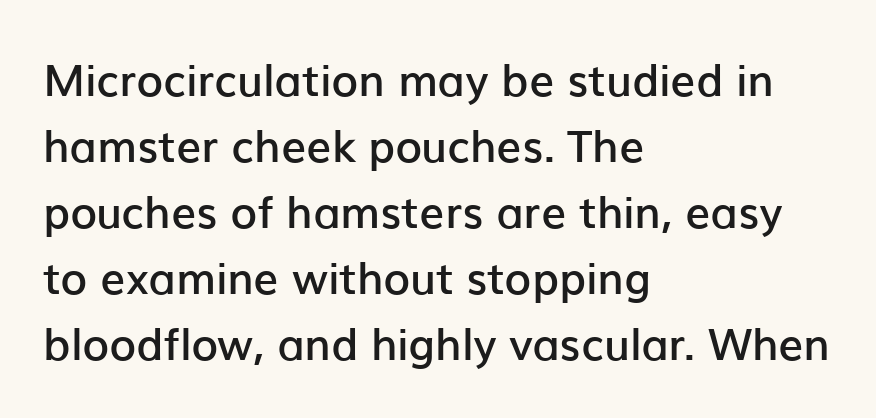
{"serif": "no", "italic": "no", "bold": "semi", "weight": "semibold", "width": "normal", "stroke_contrast": "low", "x_height": "medium", "monospaced": "no", "underline": "no", "align": "left", "line_spacing": "normal", "line_spacing_ratio": 1.5, "letter_spacing": "normal", "letter_spacing_em": 0.0, "glyph_px": 44}
